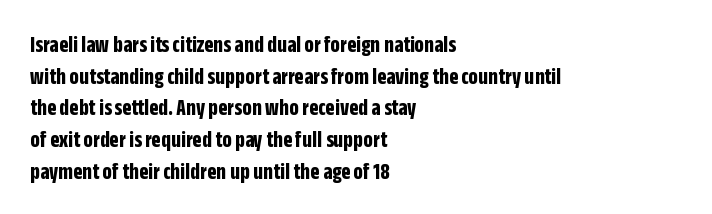
{"italic": "no", "bold": "yes", "underline": "no", "align": "left", "line_spacing": "normal", "line_spacing_ratio": 1.32, "letter_spacing": "normal", "letter_spacing_em": 0.0, "glyph_px": 24}
